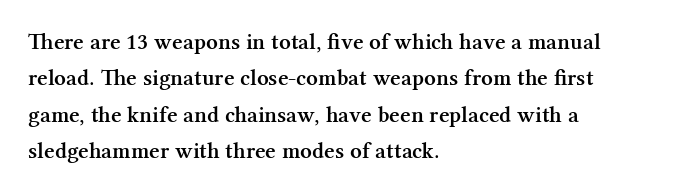
The paragraph shown leans on its left margin. Baseline-to-baseline distance is the conventional proportion of letter height. Check under the words: just untouched page. How are the letters spaced? Ordinarily, with no added tracking.
